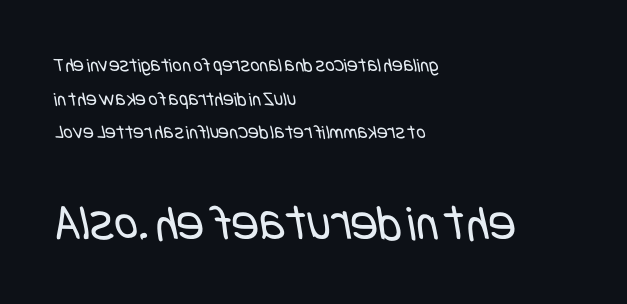
If you drew a ruler down the left edge, every line would touch it. The area under the type is left untouched. Each stroke keeps to a modest, everyday thickness or less. The typeface chosen for these lines omits serifs. This sample keeps an unexceptional amount of space between lines. Look at the glyph heights: the lower group is clearly the bigger setting.
